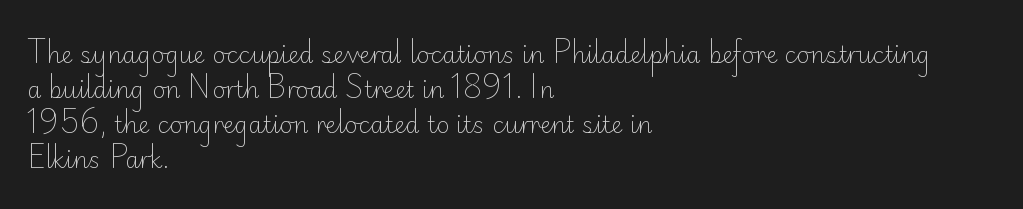
{"italic": "no", "bold": "no", "underline": "no", "align": "left", "line_spacing": "normal", "line_spacing_ratio": 1.52, "letter_spacing": "normal", "letter_spacing_em": 0.0, "glyph_px": 23}
